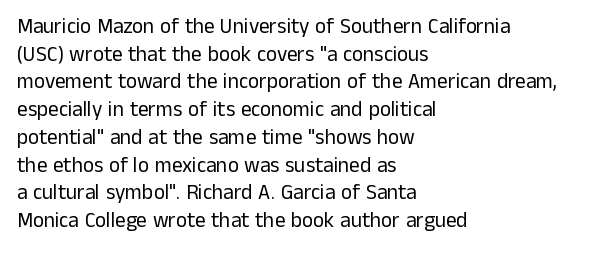
Q: Is the text bold? A: No.
Q: Is the text italic (slanted)? A: No, it is upright.
Q: Is the text underlined? A: No.
Q: How is the paragraph aligned? A: Left-aligned.
Q: Is the spacing between letters normal or unusually wide? A: Normal.
Q: Is the spacing between lines tight, normal or loose? A: Normal.
